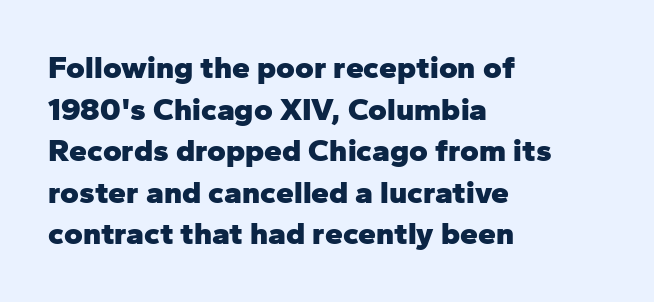
{"serif": "no", "italic": "no", "bold": "yes", "weight": "heavy", "width": "normal", "stroke_contrast": "low", "x_height": "medium", "monospaced": "no", "underline": "no", "align": "left", "line_spacing": "normal", "line_spacing_ratio": 1.3, "letter_spacing": "normal", "letter_spacing_em": 0.0, "glyph_px": 32}
